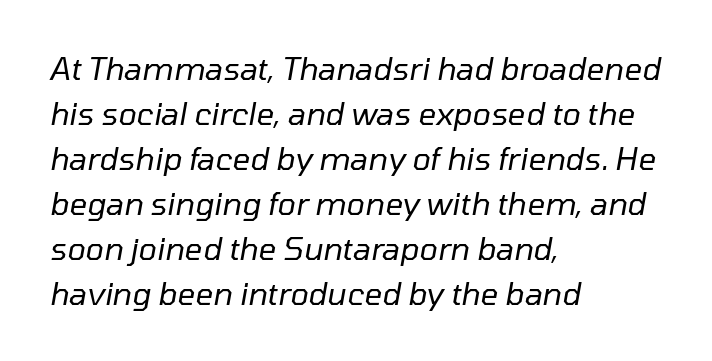
Q: Is the text bold? A: No.
Q: Is the text italic (slanted)? A: Yes, it leans right by about 10 degrees.
Q: Is the text underlined? A: No.
Q: How is the paragraph aligned? A: Left-aligned.
Q: Is the spacing between letters normal or unusually wide? A: Normal.
Q: Is the spacing between lines tight, normal or loose? A: Normal.
Q: Width (condensed, normal, or wide)? A: Normal.
Q: Stroke contrast? A: Low.
Q: x-height? A: Medium.
Q: Monospaced? A: No.
